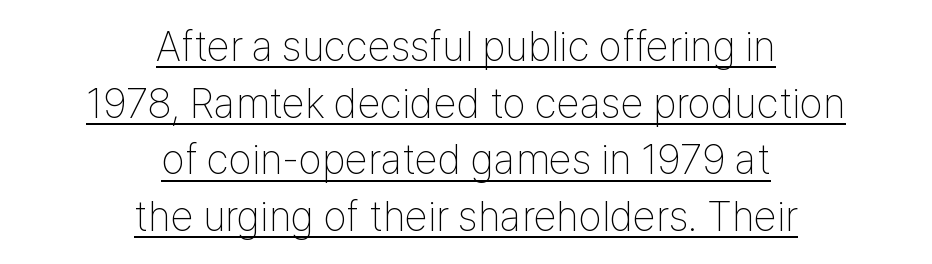
{"serif": "no", "italic": "no", "bold": "no", "weight": "thin", "width": "condensed", "stroke_contrast": "low", "x_height": "medium", "monospaced": "no", "underline": "yes", "align": "center", "line_spacing": "normal", "line_spacing_ratio": 1.35, "letter_spacing": "normal", "letter_spacing_em": 0.0, "glyph_px": 42}
